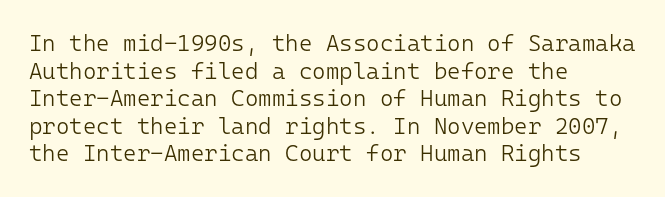
Unlike italic type, these characters show no tilt at all. The string is rendered with underlining switched off. The lines are quadded left. Tracking here is standard; glyphs follow each other at the usual distance. The letters look calm and open, with moderate or lighter stems.
